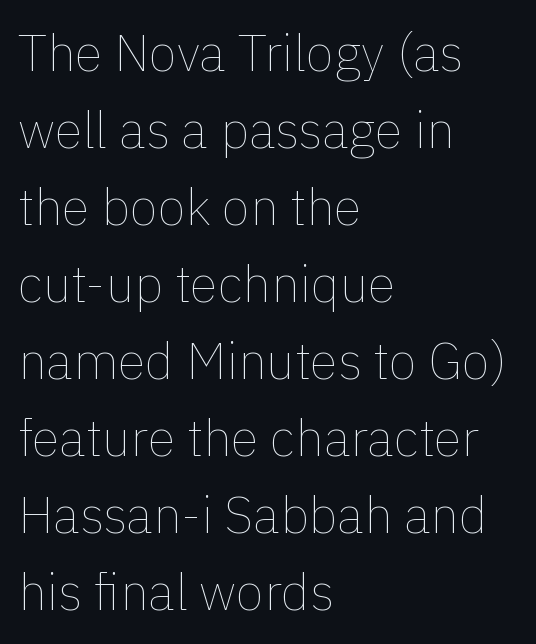
The image shows 51 px thin type, upright; set left-aligned, normal line spacing (1.51x), normal letter spacing, not underlined; a medium x-height.
